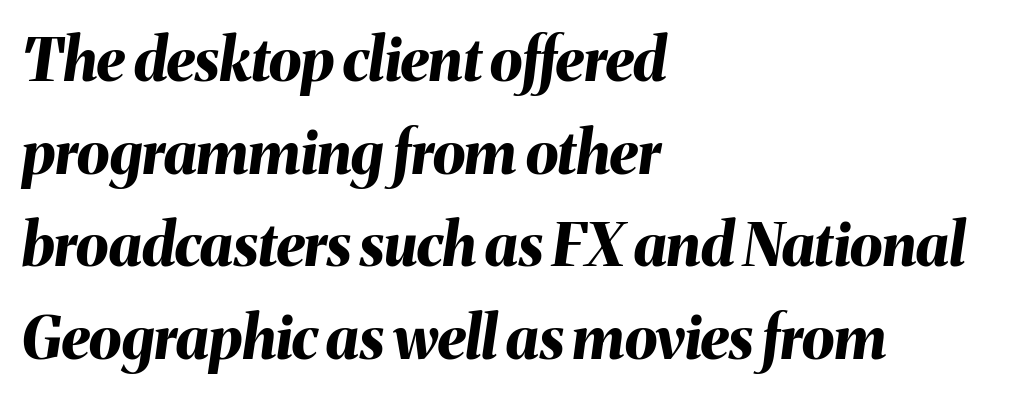
{"italic": "yes", "lean": "right", "slant_degrees": 8, "bold": "yes", "weight": "bold", "width": "normal", "stroke_contrast": "medium", "x_height": "medium", "monospaced": "no", "underline": "no", "align": "left", "line_spacing": "normal", "line_spacing_ratio": 1.57, "letter_spacing": "normal", "letter_spacing_em": 0.0, "glyph_px": 59}
